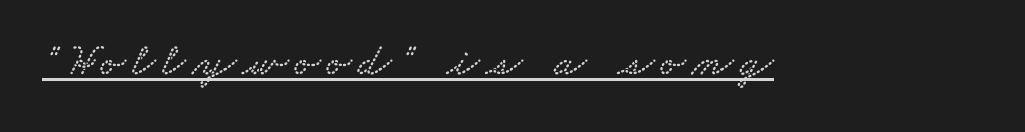
Q: Is the typeface a serif or a sans-serif typeface? A: Serif.
Q: Is the text underlined? A: Yes.
Q: Width (condensed, normal, or wide)? A: Wide.
Q: Stroke contrast? A: Low.
Q: x-height? A: Small.
Q: Monospaced? A: No.
